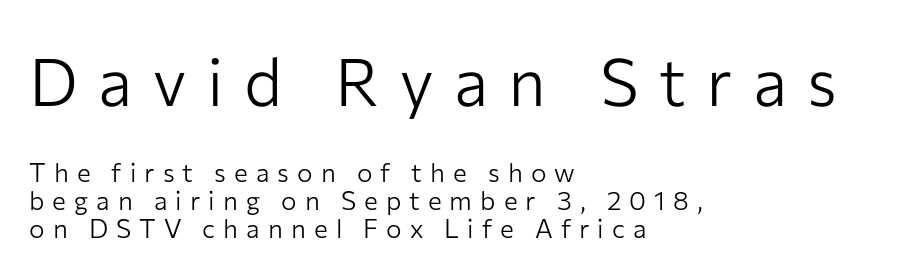
Q: Is the text bold? A: No.
Q: Is the text italic (slanted)? A: No, it is upright.
Q: Is the typeface a serif or a sans-serif typeface? A: Sans-serif.
Q: Is the text underlined? A: No.
Q: How is the paragraph aligned? A: Left-aligned.
Q: Is the spacing between letters normal or unusually wide? A: Unusually wide.
Q: Is the spacing between lines tight, normal or loose? A: Tight.
Q: Which block of text is set in a larger size, the first (top) or the second (bottom)? A: The first (top) one.
Q: Width (condensed, normal, or wide)? A: Normal.
Q: Stroke contrast? A: Low.
Q: x-height? A: Medium.
Q: Monospaced? A: No.
